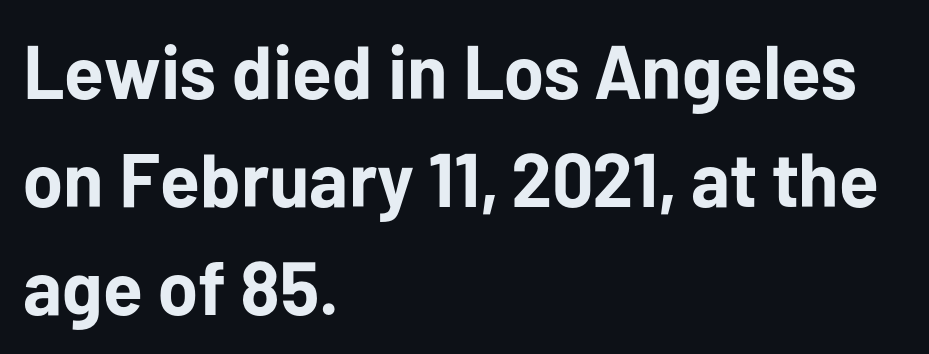
{"serif": "no", "italic": "no", "bold": "yes", "weight": "bold", "width": "normal", "stroke_contrast": "low", "x_height": "medium", "monospaced": "no", "underline": "no", "align": "left", "line_spacing": "normal", "line_spacing_ratio": 1.42, "letter_spacing": "normal", "letter_spacing_em": 0.0, "glyph_px": 76}
